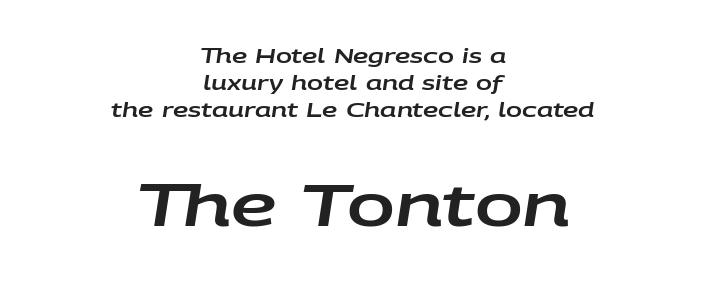
{"italic": "yes", "lean": "right", "slant_degrees": 9, "width": "wide", "stroke_contrast": "low", "x_height": "large", "monospaced": "no", "underline": "no", "align": "center", "line_spacing": "normal", "line_spacing_ratio": 1.41, "letter_spacing": "normal", "letter_spacing_em": 0.0, "larger_block": "second", "size_ratio": 3.0, "glyph_px": 57}
